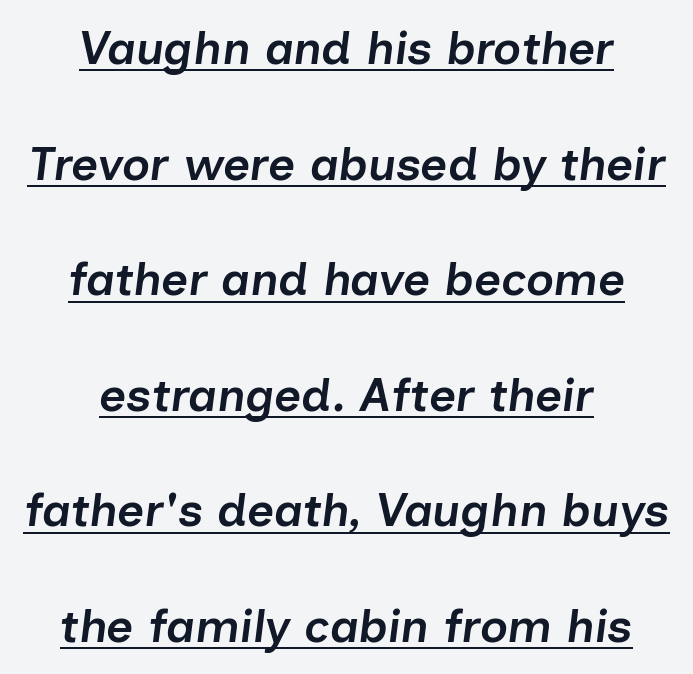
{"italic": "yes", "lean": "right", "slant_degrees": 7, "bold": "semi", "weight": "semibold", "width": "normal", "stroke_contrast": "low", "x_height": "medium", "monospaced": "no", "underline": "yes", "align": "center", "line_spacing": "loose", "line_spacing_ratio": 2.46, "letter_spacing": "normal", "letter_spacing_em": 0.0, "glyph_px": 47}
